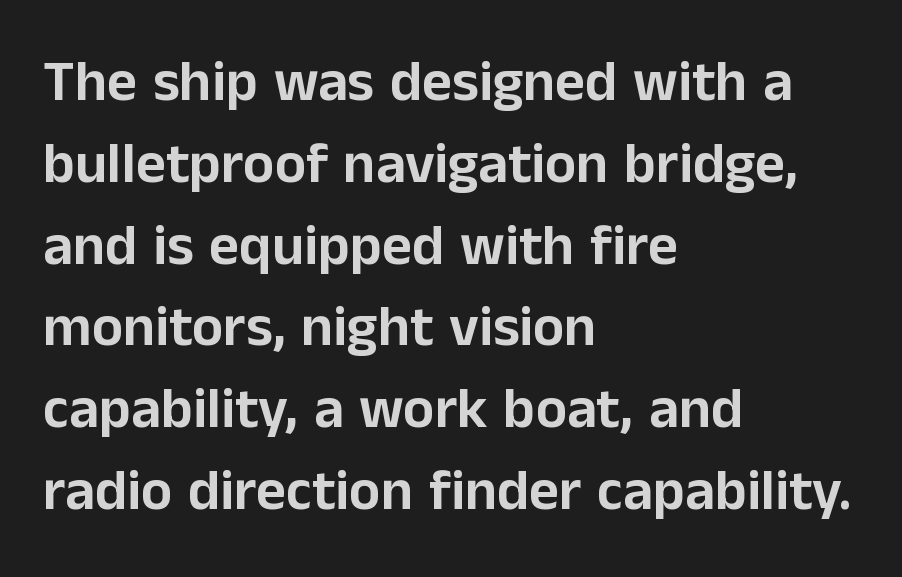
The image shows 58 px sans-serif type, upright; set left-aligned, normal line spacing (1.41x), normal letter spacing, not underlined; low stroke contrast and a medium x-height.
